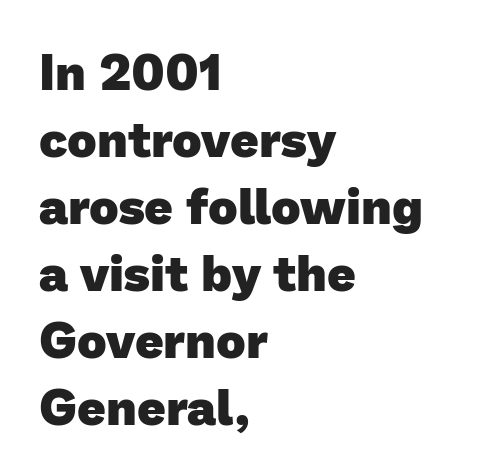
Q: Is the text bold? A: Yes.
Q: Is the typeface a serif or a sans-serif typeface? A: Sans-serif.
Q: Is the text underlined? A: No.
Q: How is the paragraph aligned? A: Left-aligned.
Q: Is the spacing between letters normal or unusually wide? A: Normal.
Q: Is the spacing between lines tight, normal or loose? A: Normal.
Q: Width (condensed, normal, or wide)? A: Normal.
Q: Stroke contrast? A: Low.
Q: x-height? A: Medium.
Q: Monospaced? A: No.
